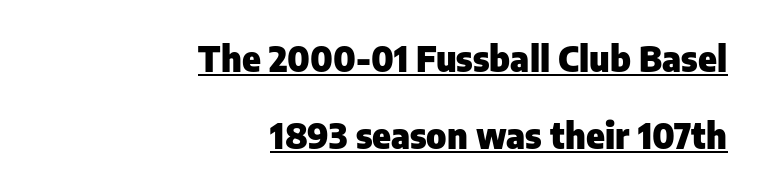
Typographically, this falls in the sans-serif category. These lines stand farther apart than default settings would place them. Looks like regular typesetting: each glyph gets only the width it needs. The passage shown has conventional tracking throughout.
